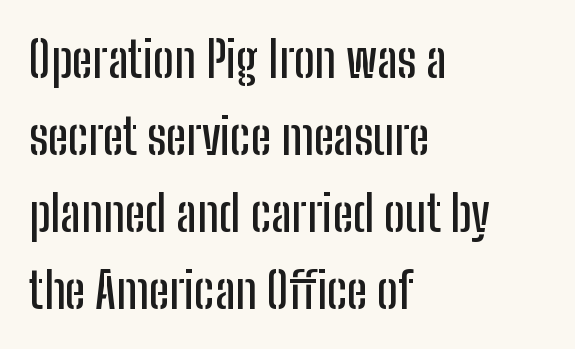
{"serif": "no", "italic": "no", "width": "condensed", "stroke_contrast": "low", "x_height": "medium", "monospaced": "no", "underline": "no", "align": "left", "line_spacing": "normal", "line_spacing_ratio": 1.57, "letter_spacing": "normal", "letter_spacing_em": 0.0, "glyph_px": 49}
